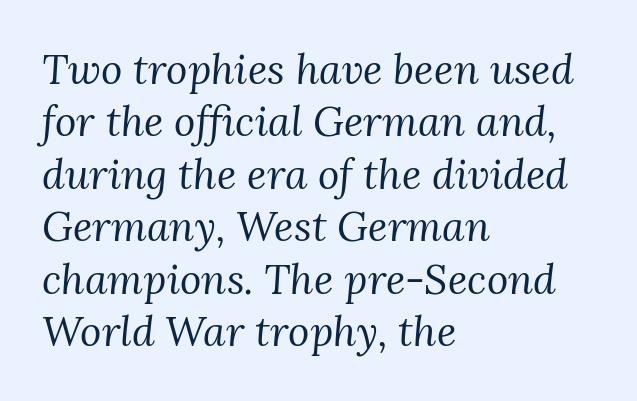
Does extra space separate the letters? No, they use regular spacing. Italic? Definitely — the glyphs are oblique. Is the type heavy? It reads as light-to-regular instead. Typeset ragged right — the left edge is the straight one. Does the type have serifs? Yes, each stem ends in a small foot. The zone under the glyphs is completely vacant.
